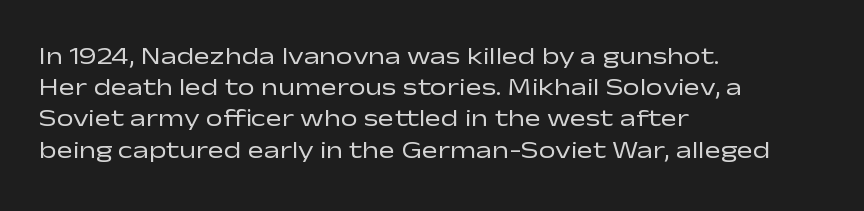
The image shows 24 px text type, upright; set left-aligned, normal line spacing (1.3x), normal letter spacing, not underlined.
